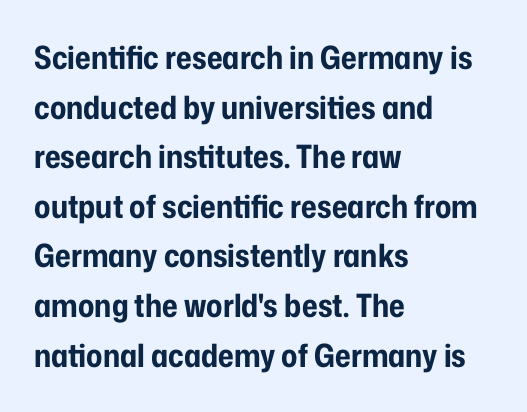
{"serif": "no", "italic": "no", "bold": "yes", "weight": "bold", "width": "condensed", "stroke_contrast": "low", "x_height": "medium", "monospaced": "no", "underline": "no", "align": "left", "line_spacing": "normal", "line_spacing_ratio": 1.55, "letter_spacing": "normal", "letter_spacing_em": 0.0, "glyph_px": 32}
